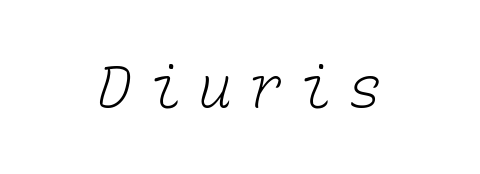
Note the uniform advance width — an 'i' takes as much space as an 'm'. The weight tops out at a normal text grade. The line texture is sparse and dotted thanks to wide tracking. This rendering features lettering with no underline.
